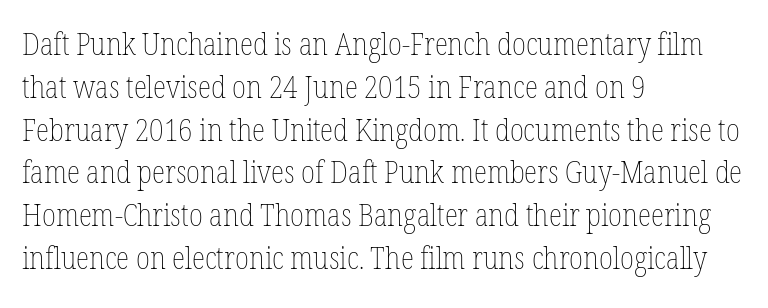
{"italic": "no", "bold": "no", "weight": "thin", "width": "condensed", "stroke_contrast": "low", "x_height": "medium", "monospaced": "no", "underline": "no", "align": "left", "line_spacing": "normal", "line_spacing_ratio": 1.38, "letter_spacing": "normal", "letter_spacing_em": 0.0, "glyph_px": 31}
